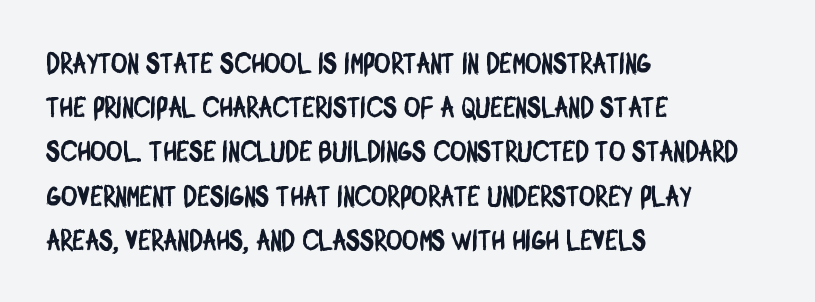
The image shows 28 px condensed sans-serif type; set left-aligned, normal line spacing (1.58x), normal letter spacing, not underlined; low stroke contrast and a large x-height.
